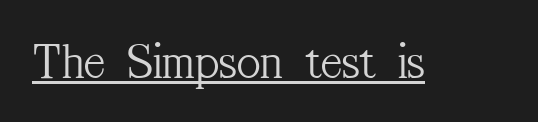
{"serif": "yes", "italic": "no", "bold": "no", "weight": "light", "width": "condensed", "stroke_contrast": "medium", "x_height": "medium", "monospaced": "no", "underline": "yes", "letter_spacing": "normal", "letter_spacing_em": 0.0, "glyph_px": 51}
